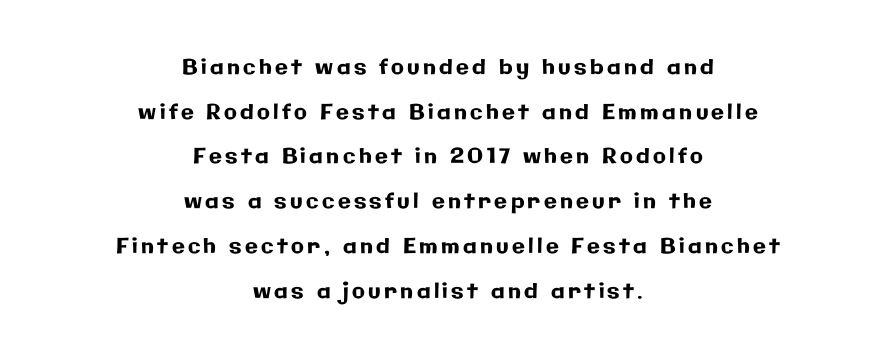
{"italic": "no", "underline": "no", "align": "center", "line_spacing": "loose", "line_spacing_ratio": 2.13, "glyph_px": 21}
